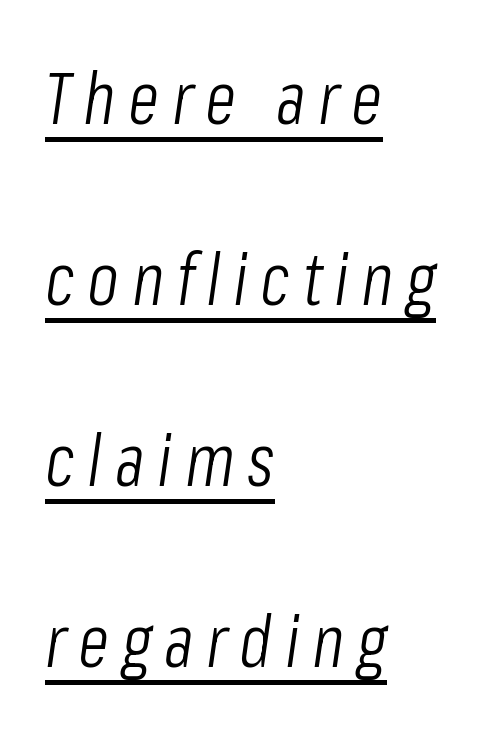
The strokes are not fattened; the text isn't bold. Quick note: interline space is abundant. Somebody hit Ctrl+U on this one — the words are underlined. Proportional: the letters do not fall into vertical columns.
